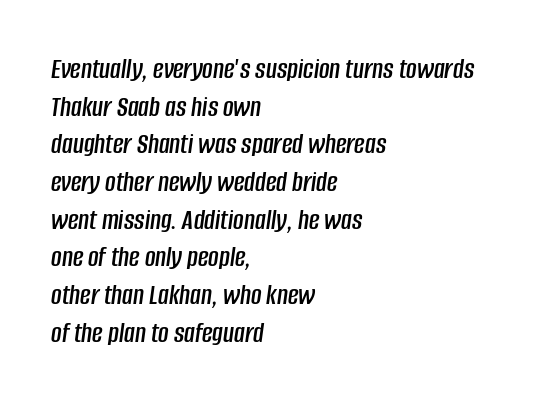
Leftover space on each line is placed entirely after the last word. Tall strokes in this sample are angled rather than plumb. Think of a printed novel: that variable character pitch is what you see here. Vertical spacing — default. Tracking value appears to be zero — textbook default spacing.
